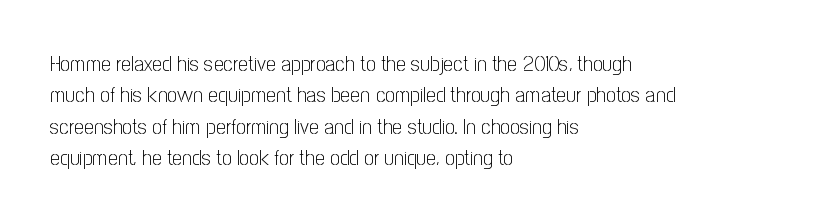
The image shows 22 px text type, upright; set left-aligned, normal line spacing (1.43x), normal letter spacing, not underlined.
